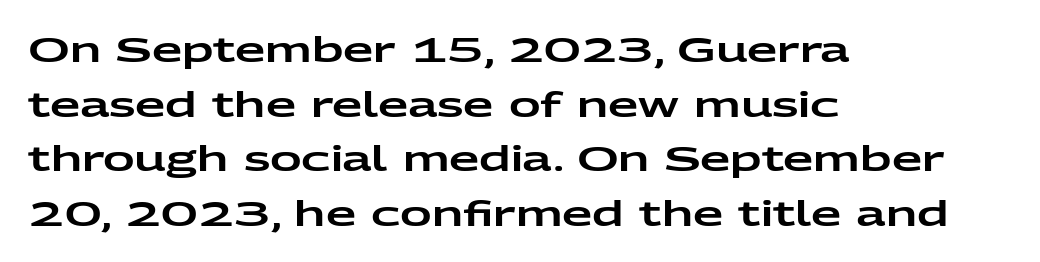
The rendering uses a moderate line-height, typical for paragraphs. You could call the tracking neutral — neither tight nor loose. Typographically, this falls in the sans-serif category. Do the characters align in a grid? No, the font is proportional. Horizontal alignment here is leftward, the default for most running prose.
